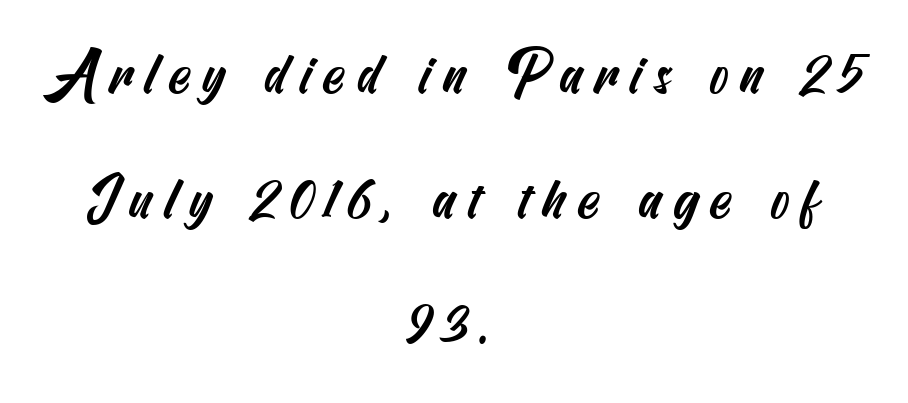
Q: Is the typeface a serif or a sans-serif typeface? A: Sans-serif.
Q: Is the text underlined? A: No.
Q: How is the paragraph aligned? A: Centered.
Q: Is the spacing between letters normal or unusually wide? A: Unusually wide.
Q: Is the spacing between lines tight, normal or loose? A: Loose.
Q: Width (condensed, normal, or wide)? A: Condensed.
Q: Stroke contrast? A: Medium.
Q: x-height? A: Small.
